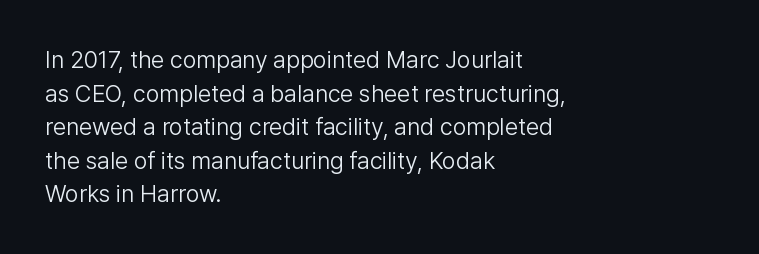
Q: Is the text bold? A: No.
Q: Is the text italic (slanted)? A: No, it is upright.
Q: Is the text underlined? A: No.
Q: How is the paragraph aligned? A: Left-aligned.
Q: Is the spacing between letters normal or unusually wide? A: Normal.
Q: Is the spacing between lines tight, normal or loose? A: Normal.
